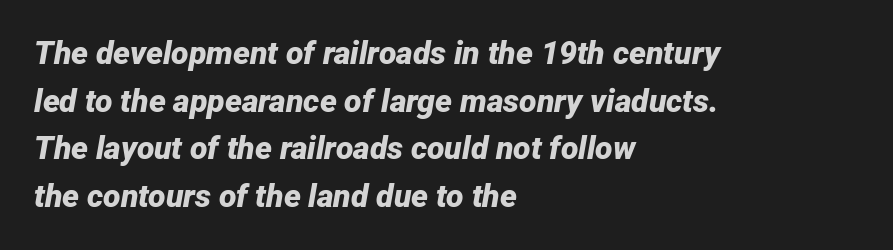
Heavy-handed strokes throughout: this text is bold. A typesetter would call this proportional, since set widths differ per character. The area under the type is left untouched. You can tell it's italic because the verticals aren't actually vertical.
